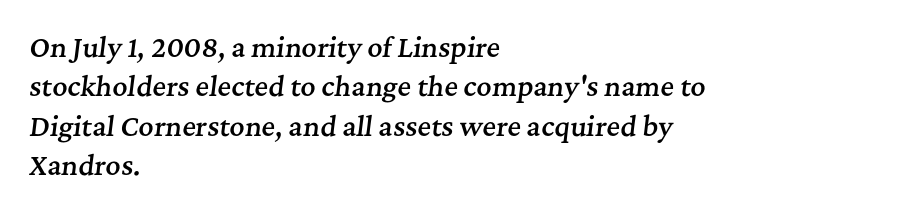
Q: Is the text bold? A: Semi-bold.
Q: Is the text italic (slanted)? A: Yes, it leans right by about 7 degrees.
Q: Is the text underlined? A: No.
Q: How is the paragraph aligned? A: Left-aligned.
Q: Is the spacing between letters normal or unusually wide? A: Normal.
Q: Is the spacing between lines tight, normal or loose? A: Normal.
